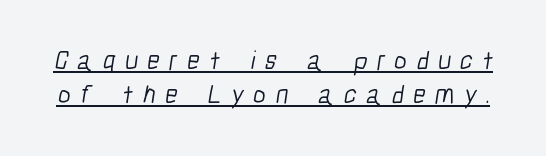
{"bold": "no", "underline": "yes", "line_spacing": "normal", "line_spacing_ratio": 1.25, "letter_spacing": "wide", "letter_spacing_em": 0.34, "glyph_px": 27}
